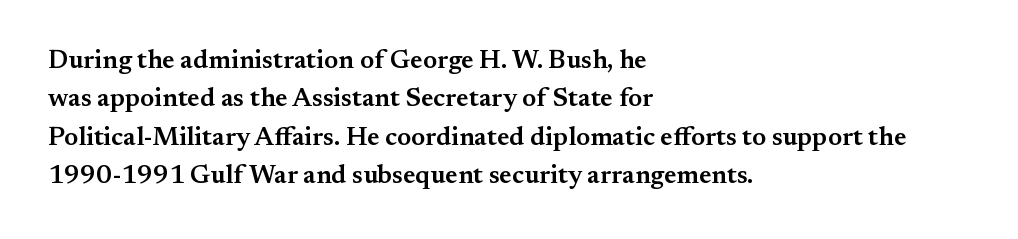
Q: Is the text bold? A: Semi-bold.
Q: Is the text italic (slanted)? A: No, it is upright.
Q: Is the text underlined? A: No.
Q: How is the paragraph aligned? A: Left-aligned.
Q: Is the spacing between letters normal or unusually wide? A: Normal.
Q: Is the spacing between lines tight, normal or loose? A: Normal.
